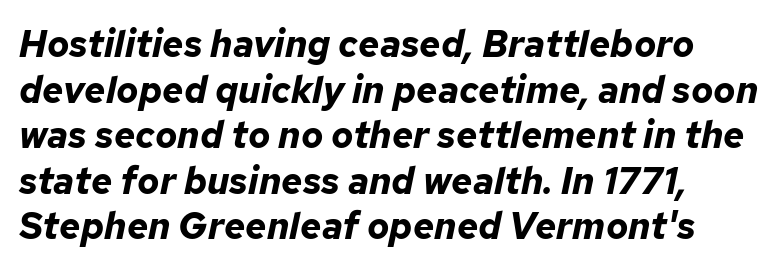
The image shows 37 px bold type, italic (leaning right); set left-aligned, line spacing 1.23x, normal letter spacing, not underlined; low stroke contrast and a medium x-height.
